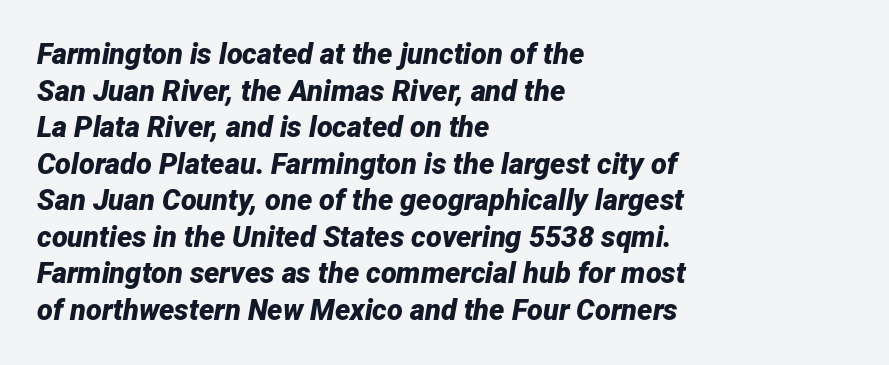
Inter-character spacing is left at the font's built-in metrics. A full-strength bold gives these letters their thick strokes. Looking at the ascenders, they clearly lean. Only glyphs here, with clear space below each row.
